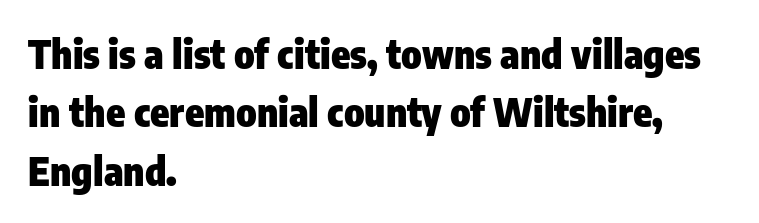
A typesetter would mark this as roman, not italic. Check the space under the baseline: it is left empty. Plenty of ink on the page — the face is bold. If you measured baseline to baseline, you'd find a middling distance.
